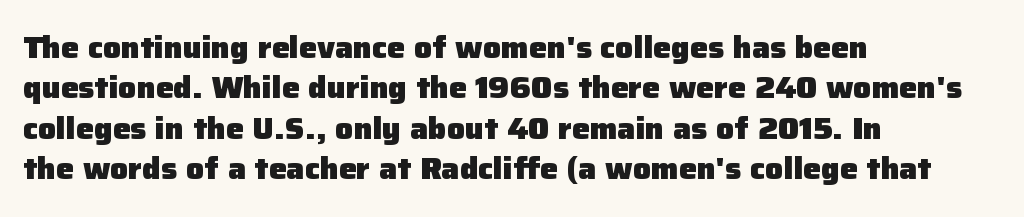
{"serif": "no", "italic": "no", "bold": "yes", "weight": "heavy", "width": "normal", "stroke_contrast": "low", "x_height": "medium", "monospaced": "no", "underline": "no", "align": "left", "line_spacing": "normal", "line_spacing_ratio": 1.35, "letter_spacing": "normal", "letter_spacing_em": 0.0, "glyph_px": 30}
